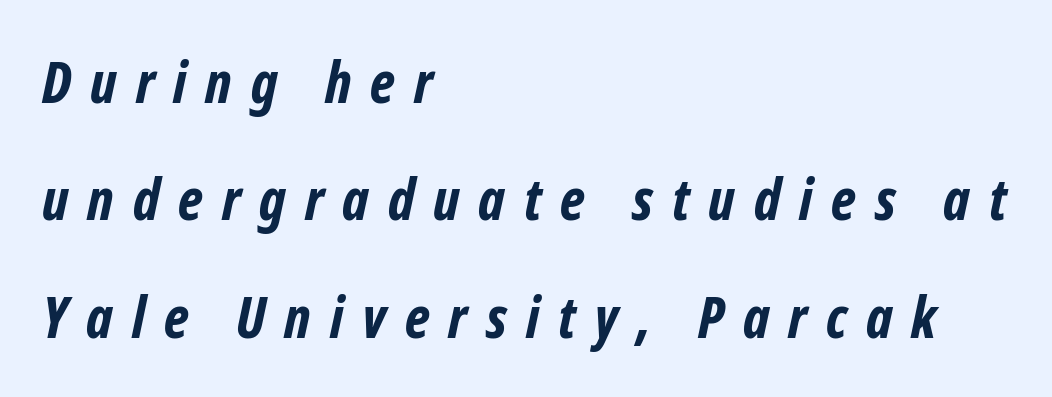
The image shows 57 px bold, condensed sans-serif type; set left-aligned, loose line spacing (2.06x), unusually wide letter spacing (+0.33 em), not underlined; low stroke contrast and a medium x-height.
